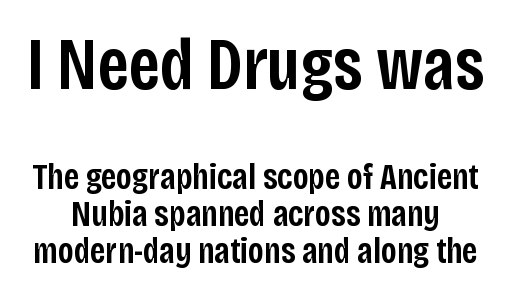
{"serif": "no", "italic": "no", "bold": "semi", "weight": "semibold", "width": "condensed", "stroke_contrast": "low", "x_height": "large", "monospaced": "no", "underline": "no", "line_spacing": "tight", "line_spacing_ratio": 1.03, "letter_spacing": "normal", "letter_spacing_em": 0.0, "larger_block": "first", "size_ratio": 2.03, "glyph_px": 73}
